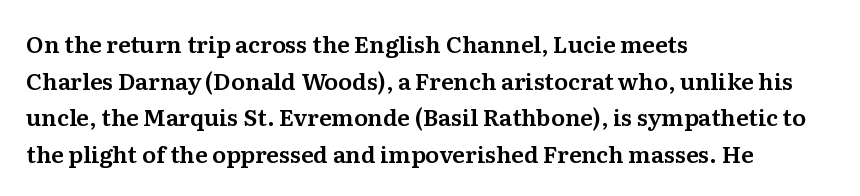
Q: Is the text italic (slanted)? A: No, it is upright.
Q: Is the text underlined? A: No.
Q: How is the paragraph aligned? A: Left-aligned.
Q: Is the spacing between letters normal or unusually wide? A: Normal.
Q: Is the spacing between lines tight, normal or loose? A: Normal.
